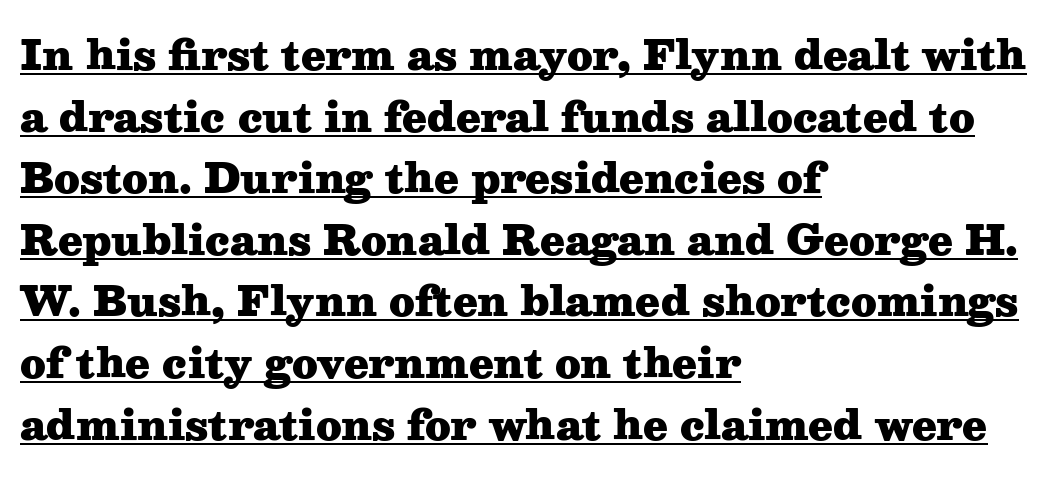
{"serif": "yes", "italic": "no", "bold": "yes", "weight": "heavy", "width": "wide", "stroke_contrast": "medium", "x_height": "medium", "monospaced": "no", "underline": "yes", "align": "left", "line_spacing": "normal", "line_spacing_ratio": 1.54, "letter_spacing": "normal", "letter_spacing_em": 0.0, "glyph_px": 40}
